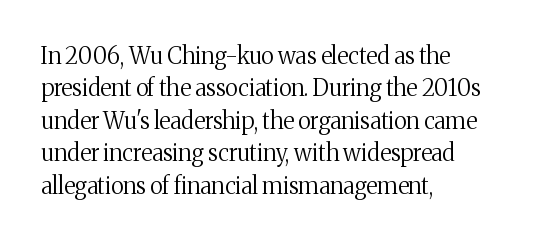
The image shows 23 px text type, upright; set left-aligned, normal line spacing (1.41x), normal letter spacing, not underlined.
